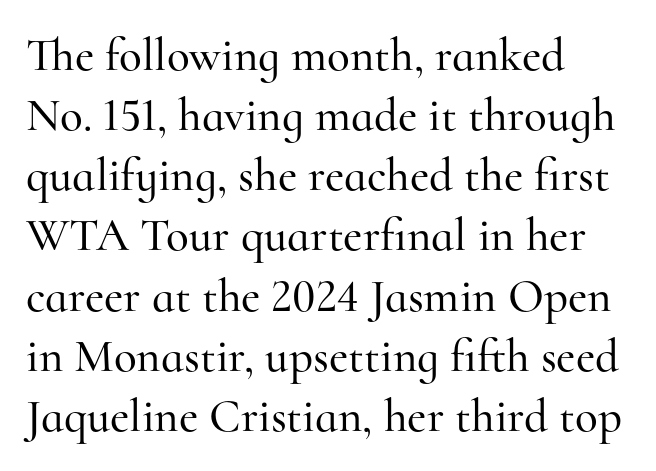
{"serif": "yes", "italic": "no", "width": "normal", "stroke_contrast": "high", "x_height": "small", "monospaced": "no", "underline": "no", "align": "left", "line_spacing": "normal", "line_spacing_ratio": 1.28, "letter_spacing": "normal", "letter_spacing_em": 0.0, "glyph_px": 47}
